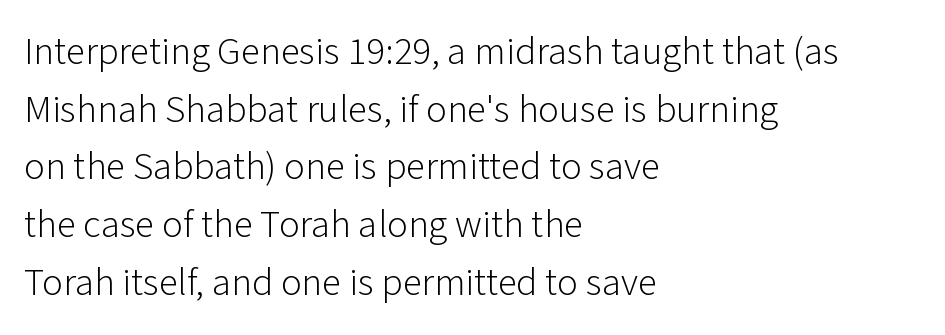
Q: Is the text bold? A: No.
Q: Is the text italic (slanted)? A: No, it is upright.
Q: Is the typeface a serif or a sans-serif typeface? A: Sans-serif.
Q: Is the text underlined? A: No.
Q: How is the paragraph aligned? A: Left-aligned.
Q: Is the spacing between letters normal or unusually wide? A: Normal.
Q: Is the spacing between lines tight, normal or loose? A: Normal.
Q: Width (condensed, normal, or wide)? A: Normal.
Q: Stroke contrast? A: Low.
Q: x-height? A: Medium.
Q: Monospaced? A: No.
